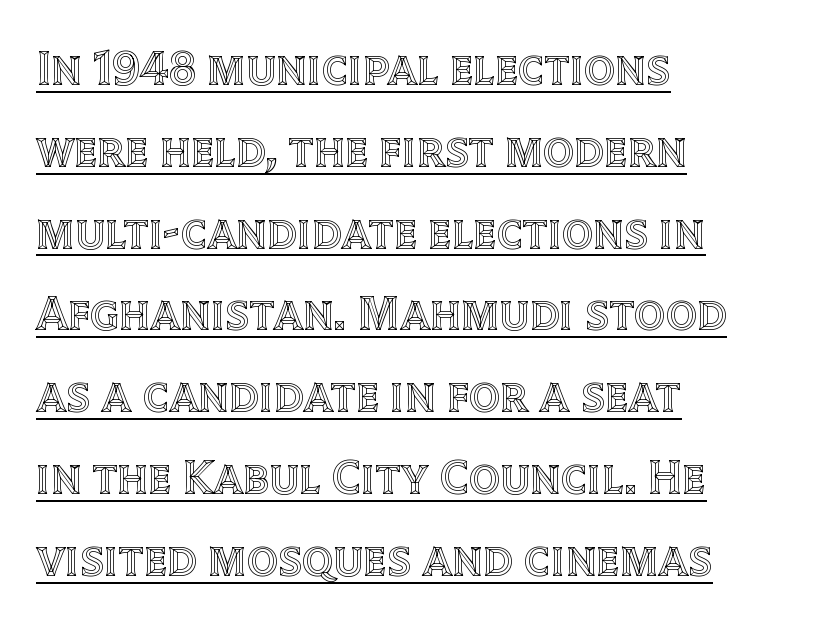
The string is rendered with underlining switched on. The lines sit at an ordinary, default distance from one another. The line texture is even and compact thanks to regular tracking. Proportional: the letters do not fall into vertical columns.
